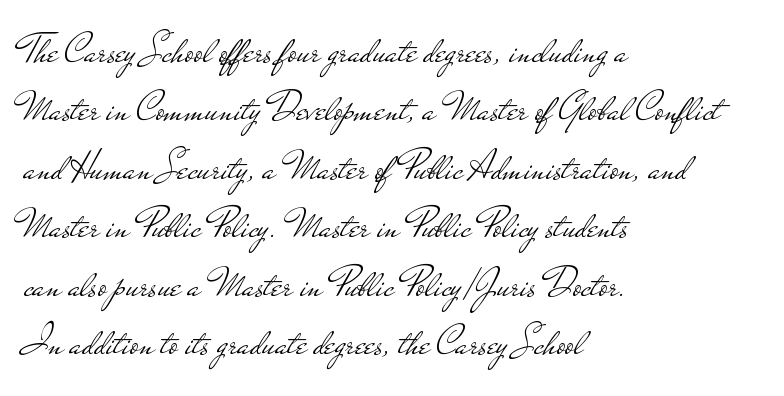
The image shows 42 px light, wide sans-serif type; set left-aligned, normal line spacing (1.39x), normal letter spacing, not underlined; low stroke contrast and a small x-height.
